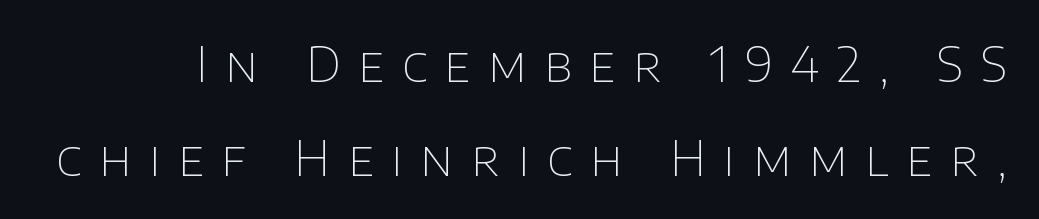
{"serif": "no", "italic": "no", "bold": "no", "weight": "thin", "width": "normal", "stroke_contrast": "low", "x_height": "large", "monospaced": "no", "underline": "no", "line_spacing": "loose", "line_spacing_ratio": 1.95, "letter_spacing": "wide", "letter_spacing_em": 0.37, "glyph_px": 48}
